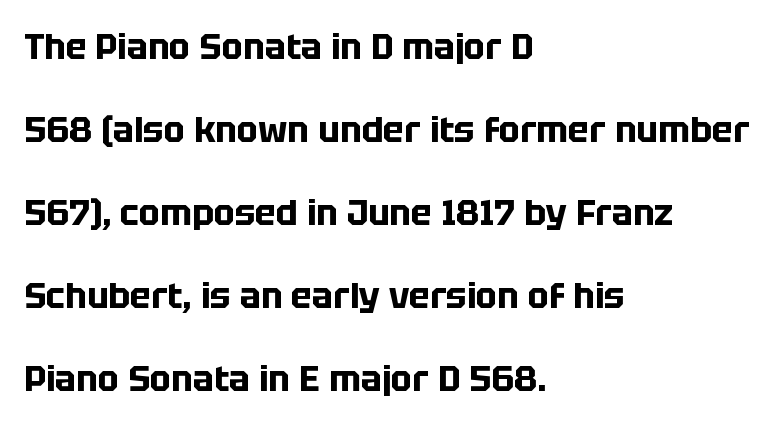
The image shows 35 px bold sans-serif type, upright; set left-aligned, loose line spacing (2.37x), normal letter spacing, not underlined; low stroke contrast and a large x-height.
